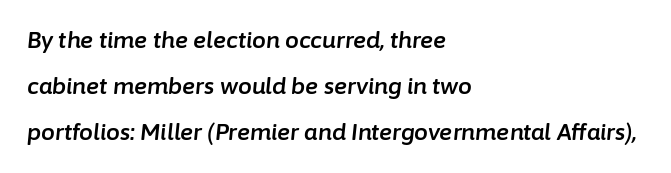
{"italic": "yes", "lean": "right", "slant_degrees": 6, "underline": "no", "align": "left", "line_spacing": "loose", "line_spacing_ratio": 2.08, "letter_spacing": "normal", "letter_spacing_em": 0.0, "glyph_px": 22}
